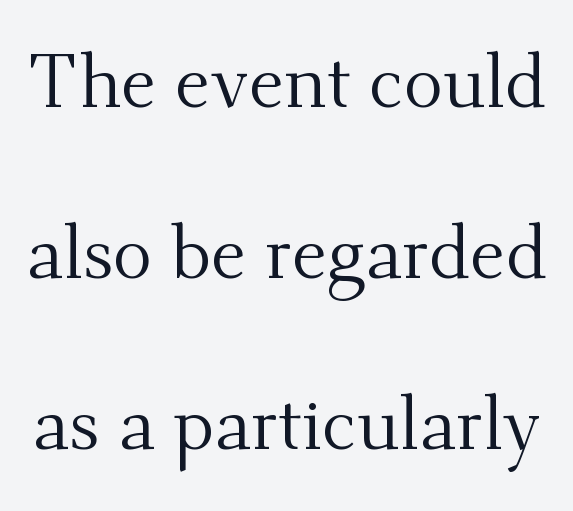
Is this a fixed-width face? No — the glyphs have proportional, varying widths. The letters sit at their default tracking, neither squeezed nor spread. Honestly, there is no underline to notice here at all. Successive baselines arrive slowly, with a big drop between each.
